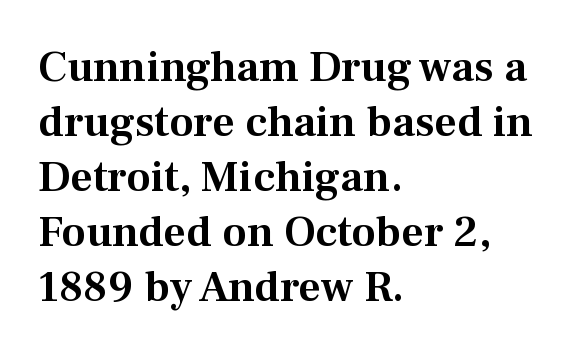
{"serif": "yes", "italic": "no", "width": "normal", "stroke_contrast": "medium", "x_height": "medium", "monospaced": "no", "underline": "no", "align": "left", "line_spacing": "normal", "line_spacing_ratio": 1.25, "letter_spacing": "normal", "letter_spacing_em": 0.0, "glyph_px": 44}
